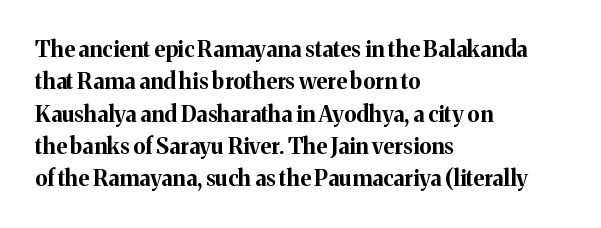
The image shows 22 px bold type, upright; set left-aligned, normal line spacing (1.47x), normal letter spacing, not underlined.
